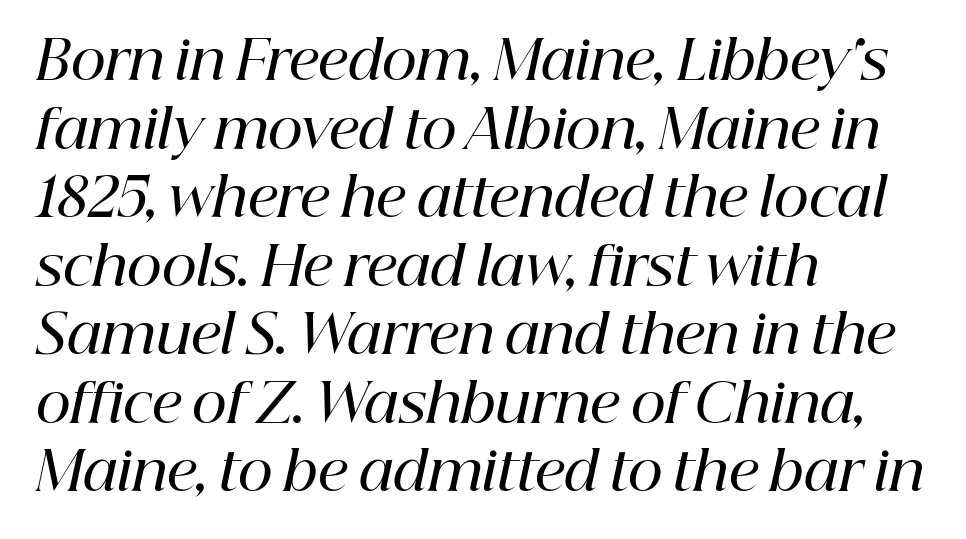
{"serif": "yes", "italic": "yes", "lean": "right", "slant_degrees": 12, "bold": "semi", "weight": "semibold", "width": "normal", "stroke_contrast": "high", "x_height": "medium", "monospaced": "no", "underline": "no", "align": "left", "line_spacing": "normal", "line_spacing_ratio": 1.27, "letter_spacing": "normal", "letter_spacing_em": 0.0, "glyph_px": 54}
